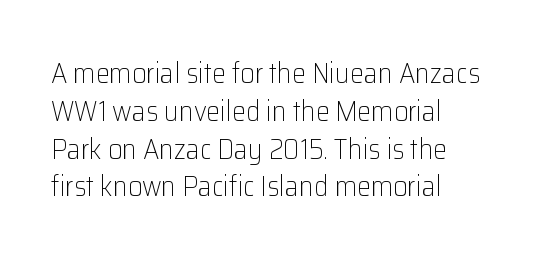
The space between consecutive lines is moderate. Note the varied advance widths — an 'i' is clearly narrower than an 'm'. Compared with typical body copy, the letter spacing here is the same. Examine the stroke ends and you'll find no serifs. Is this a heavy cut? Hardly; it is regular or lighter.
